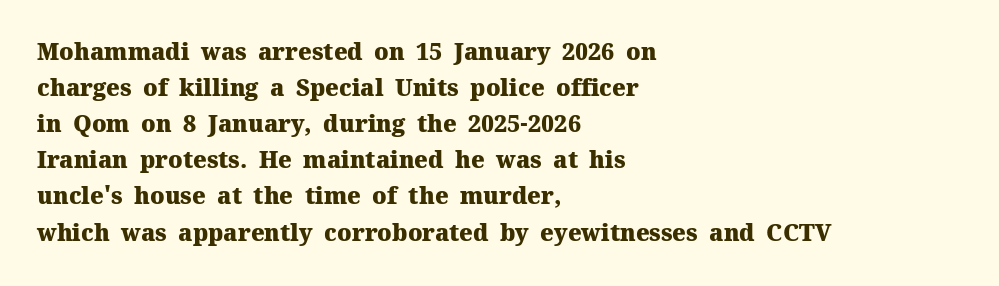
Notice how descenders clear the ascenders below comfortably — that's standard leading. The sample has been set heavy, in full bold. Italic? Not at all — the glyphs are vertical. A bare baseline throughout the passage. The rag falls on the right side of this text block. Inter-character spacing is left at the font's built-in metrics.
